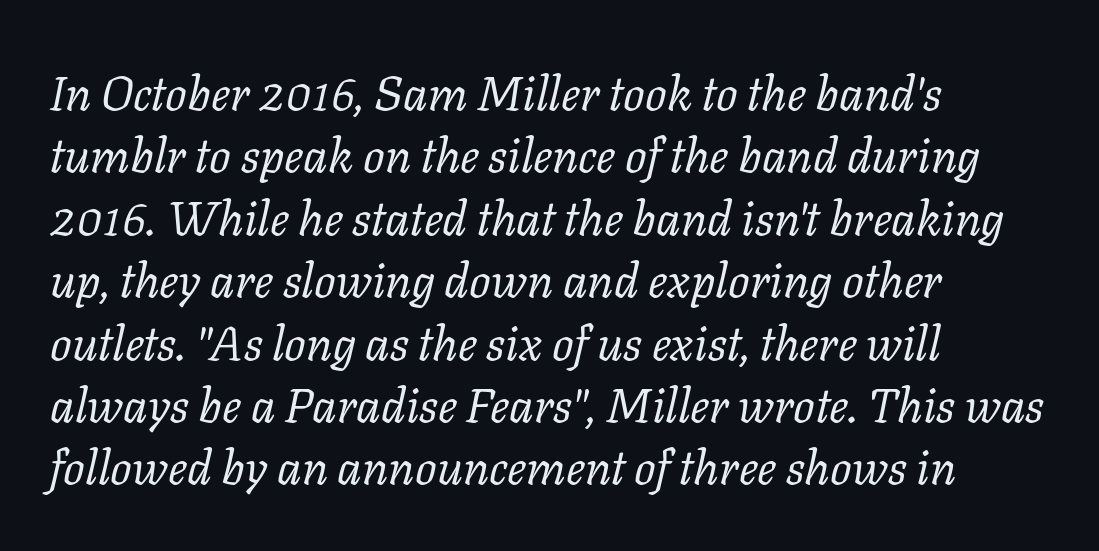
{"serif": "yes", "italic": "yes", "lean": "right", "slant_degrees": 11, "bold": "no", "weight": "regular", "width": "normal", "stroke_contrast": "low", "x_height": "medium", "monospaced": "no", "underline": "no", "align": "left", "line_spacing": "normal", "line_spacing_ratio": 1.3, "letter_spacing": "normal", "letter_spacing_em": 0.0, "glyph_px": 48}
